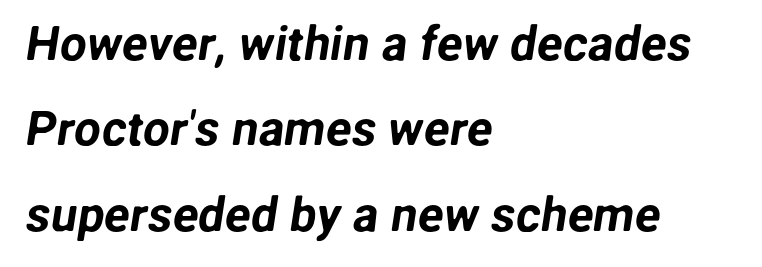
{"serif": "no", "width": "normal", "stroke_contrast": "low", "x_height": "medium", "monospaced": "no", "underline": "no", "align": "left", "line_spacing_ratio": 1.78, "letter_spacing": "normal", "letter_spacing_em": 0.0, "glyph_px": 48}
